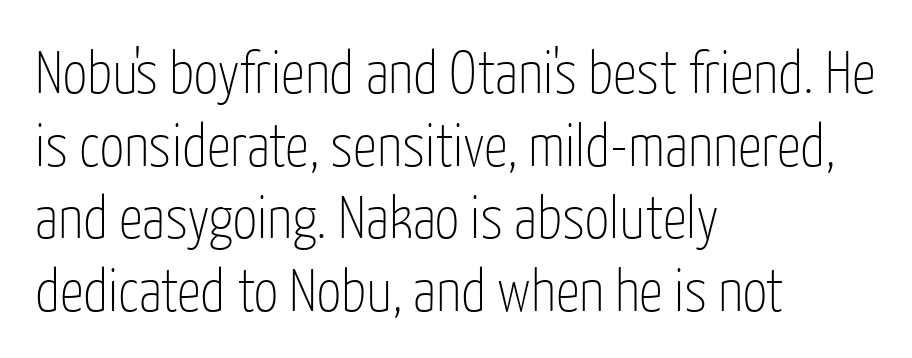
The image shows 60 px thin, condensed sans-serif type, upright; set left-aligned, line spacing 1.21x, normal letter spacing, not underlined; low stroke contrast and a medium x-height.
